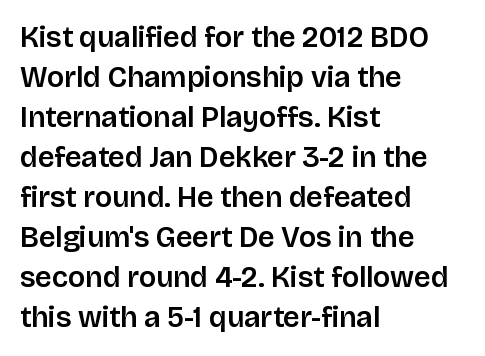
The image shows 29 px sans-serif type, upright; set left-aligned, normal line spacing (1.38x), normal letter spacing, not underlined; low stroke contrast and a large x-height.
